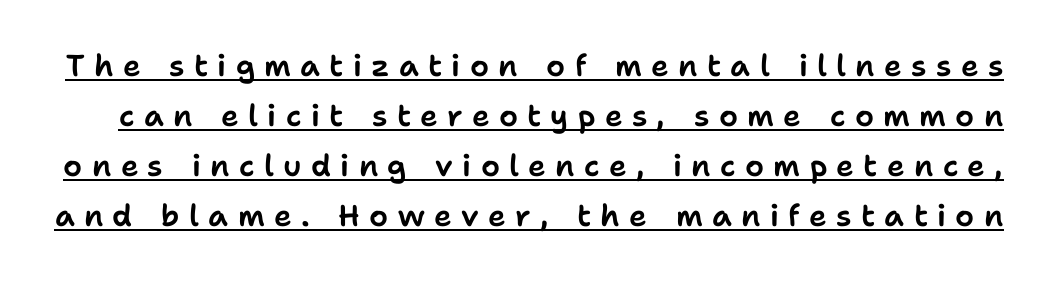
Q: Is the text italic (slanted)? A: No, it is upright.
Q: Is the typeface a serif or a sans-serif typeface? A: Sans-serif.
Q: Is the text underlined? A: Yes.
Q: Is the spacing between letters normal or unusually wide? A: Unusually wide.
Q: Is the spacing between lines tight, normal or loose? A: Normal.
Q: Width (condensed, normal, or wide)? A: Normal.
Q: Stroke contrast? A: Low.
Q: x-height? A: Medium.
Q: Monospaced? A: No.
